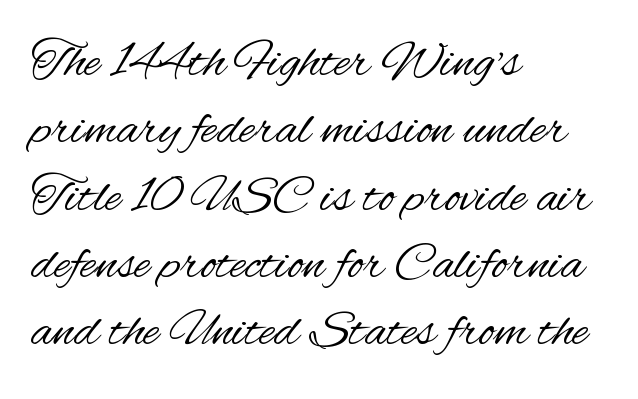
The image shows 53 px regular-weight, condensed sans-serif type; set left-aligned, normal line spacing (1.27x), normal letter spacing, not underlined; medium stroke contrast and a small x-height.
